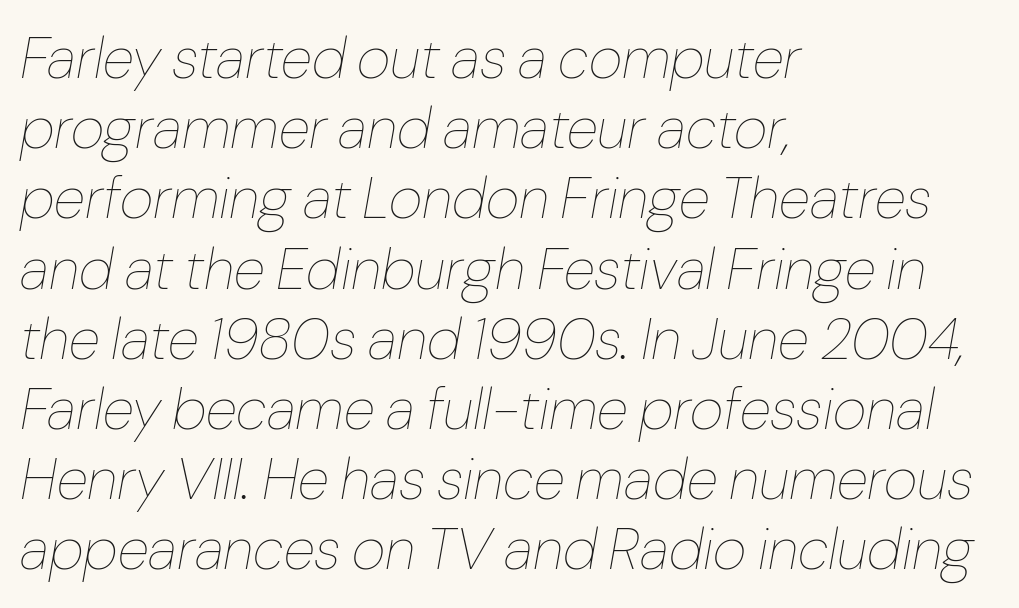
Q: Is the text bold? A: No.
Q: Is the text italic (slanted)? A: Yes, it leans right by about 10 degrees.
Q: Is the text underlined? A: No.
Q: How is the paragraph aligned? A: Left-aligned.
Q: Is the spacing between letters normal or unusually wide? A: Normal.
Q: Width (condensed, normal, or wide)? A: Normal.
Q: Stroke contrast? A: Low.
Q: x-height? A: Medium.
Q: Monospaced? A: No.
